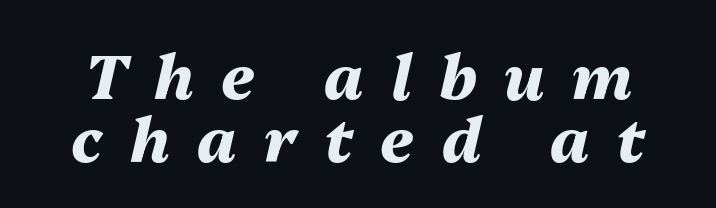
{"italic": "yes", "lean": "right", "slant_degrees": 13, "bold": "yes", "weight": "heavy", "width": "normal", "stroke_contrast": "medium", "x_height": "medium", "monospaced": "no", "underline": "no", "line_spacing": "tight", "line_spacing_ratio": 1.03, "letter_spacing": "wide", "letter_spacing_em": 0.45, "glyph_px": 61}
